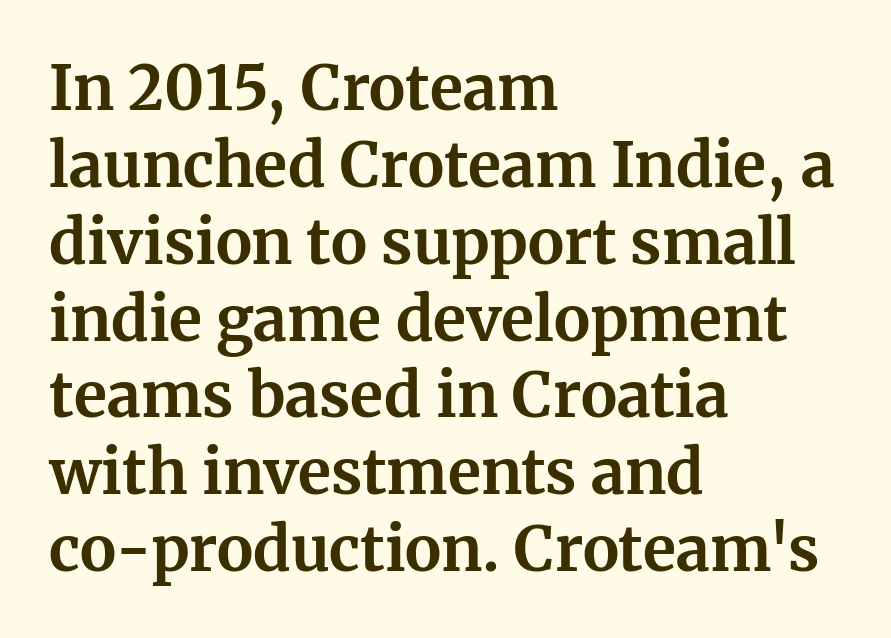
{"serif": "yes", "italic": "no", "bold": "yes", "weight": "bold", "width": "normal", "stroke_contrast": "medium", "x_height": "medium", "monospaced": "no", "underline": "no", "align": "left", "line_spacing": "normal", "line_spacing_ratio": 1.26, "letter_spacing": "normal", "letter_spacing_em": 0.0, "glyph_px": 61}
